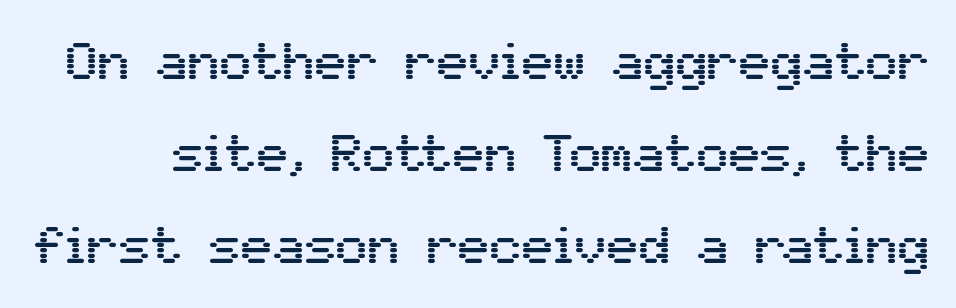
{"serif": "no", "italic": "no", "width": "normal", "stroke_contrast": "medium", "x_height": "medium", "monospaced": "no", "underline": "no", "line_spacing_ratio": 1.74, "letter_spacing": "normal", "letter_spacing_em": 0.0, "glyph_px": 53}
